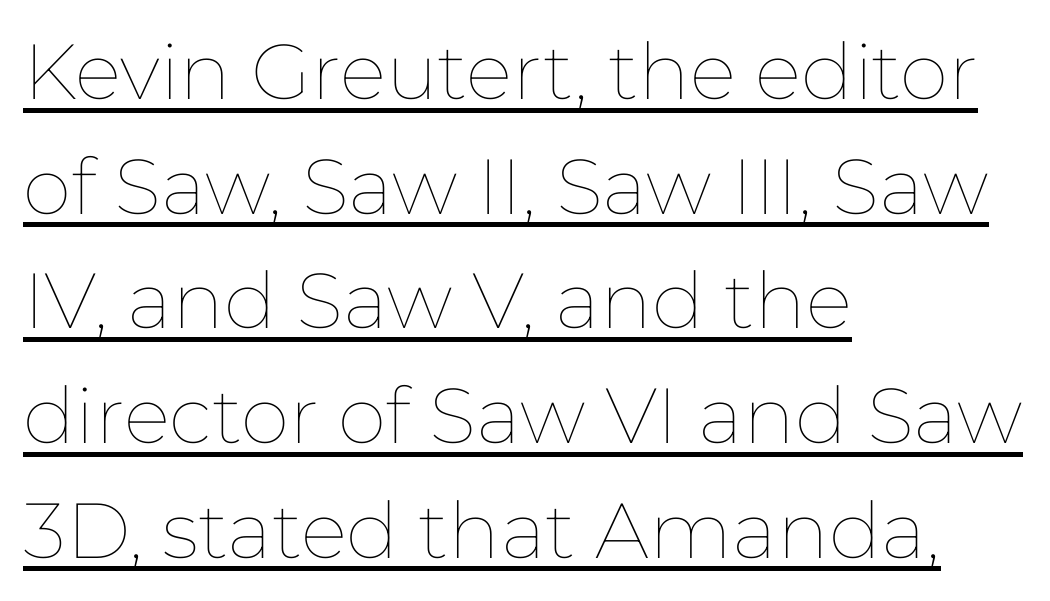
The image shows 78 px thin type, upright; set left-aligned, normal line spacing (1.47x), normal letter spacing, underlined; low stroke contrast and a medium x-height.
